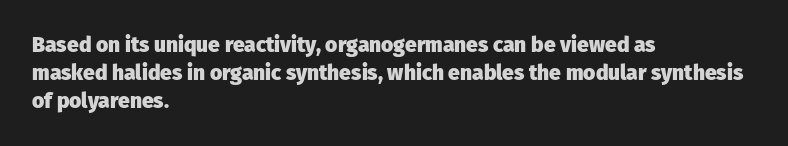
Q: Is the text bold? A: Yes.
Q: Is the text italic (slanted)? A: No, it is upright.
Q: Is the text underlined? A: No.
Q: How is the paragraph aligned? A: Left-aligned.
Q: Is the spacing between letters normal or unusually wide? A: Normal.
Q: Is the spacing between lines tight, normal or loose? A: Normal.
